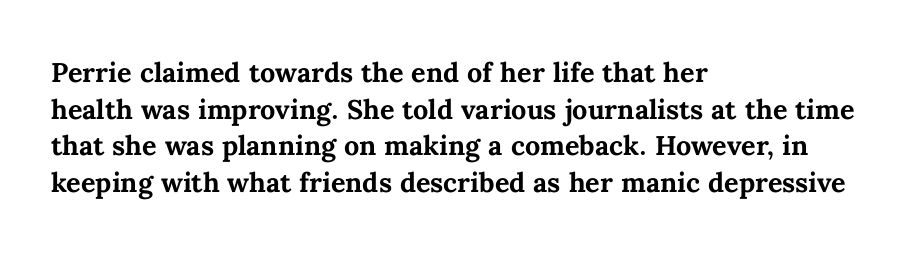
The image shows 27 px bold type, upright; set left-aligned, normal line spacing (1.36x), normal letter spacing, not underlined.
